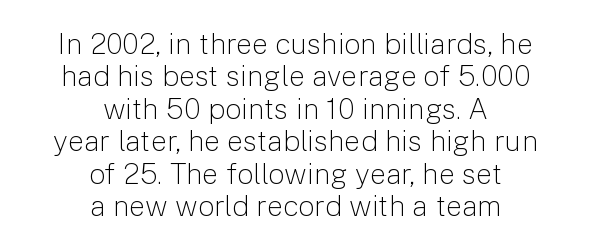
{"serif": "no", "italic": "no", "bold": "no", "weight": "light", "width": "normal", "stroke_contrast": "low", "x_height": "medium", "monospaced": "no", "underline": "no", "align": "center", "line_spacing": "tight", "line_spacing_ratio": 1.12, "letter_spacing": "normal", "letter_spacing_em": 0.0, "glyph_px": 29}
